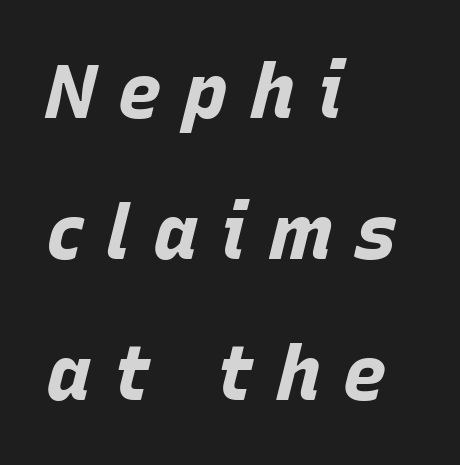
Q: Is the text bold? A: Yes.
Q: Is the text italic (slanted)? A: Yes, it leans right by about 15 degrees.
Q: Is the text underlined? A: No.
Q: How is the paragraph aligned? A: Left-aligned.
Q: Is the spacing between letters normal or unusually wide? A: Unusually wide.
Q: Width (condensed, normal, or wide)? A: Normal.
Q: Stroke contrast? A: Low.
Q: x-height? A: Large.
Q: Monospaced? A: No.
